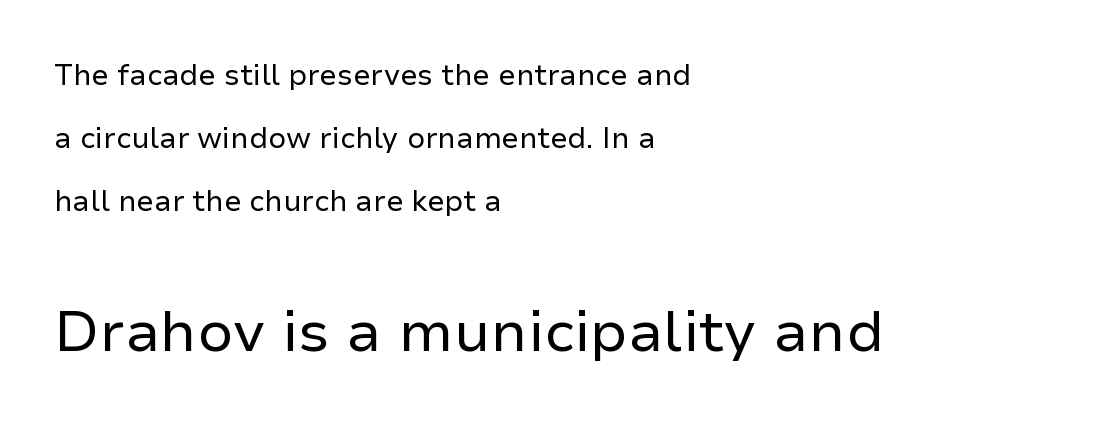
{"serif": "no", "italic": "no", "bold": "no", "weight": "regular", "width": "normal", "stroke_contrast": "low", "x_height": "medium", "monospaced": "no", "underline": "no", "align": "left", "line_spacing": "loose", "line_spacing_ratio": 2.18, "letter_spacing": "normal", "letter_spacing_em": 0.0, "larger_block": "second", "size_ratio": 2.0, "glyph_px": 58}
